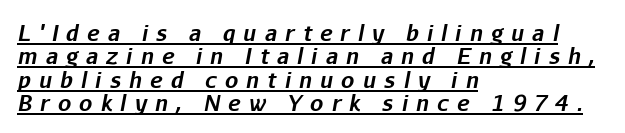
The image shows 21 px bold type, italic (leaning right); set left-aligned, tight line spacing (1.11x), unusually wide letter spacing (+0.39 em), underlined.
